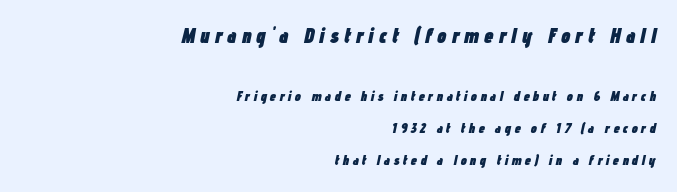
Q: Is the text bold? A: Yes.
Q: Is the text italic (slanted)? A: Yes, it leans right by about 12 degrees.
Q: Is the text underlined? A: No.
Q: How is the paragraph aligned? A: Right-aligned.
Q: Is the spacing between letters normal or unusually wide? A: Unusually wide.
Q: Is the spacing between lines tight, normal or loose? A: Loose.
Q: Which block of text is set in a larger size, the first (top) or the second (bottom)? A: The first (top) one.
